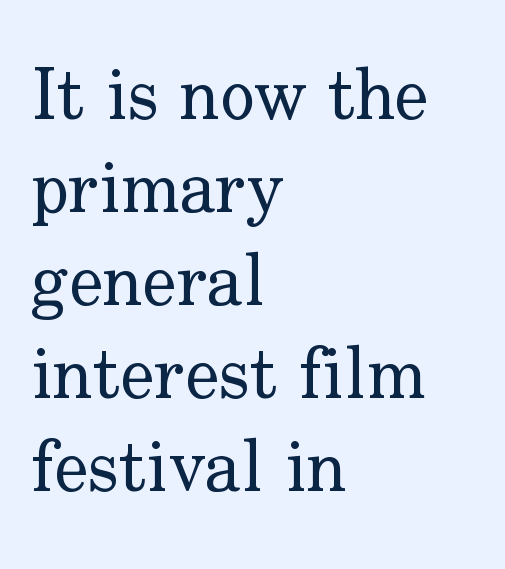
{"serif": "yes", "italic": "no", "bold": "no", "weight": "regular", "width": "normal", "stroke_contrast": "low", "x_height": "small", "monospaced": "no", "underline": "no", "align": "left", "line_spacing": "normal", "line_spacing_ratio": 1.29, "letter_spacing": "normal", "letter_spacing_em": 0.0, "glyph_px": 72}
